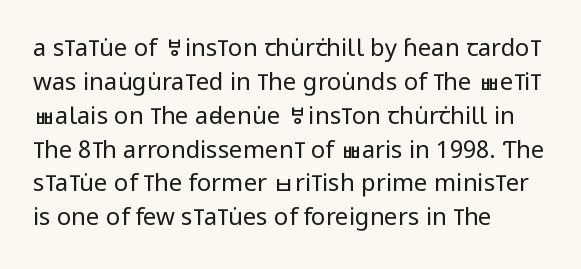
The image shows 24 px text type, upright; set left-aligned, normal line spacing (1.41x), normal letter spacing, not underlined.
